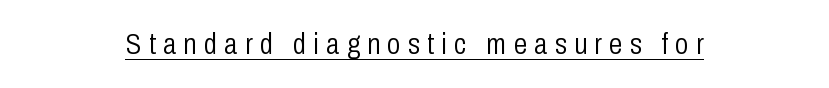
Short and long lines alike share a common midpoint. The face used here is proportionally spaced, like ordinary book or web type. No extra ink here — the face is not bold. The sample's only ornament is a line tracing under the words. The type sits square on the baseline with zero lean.
